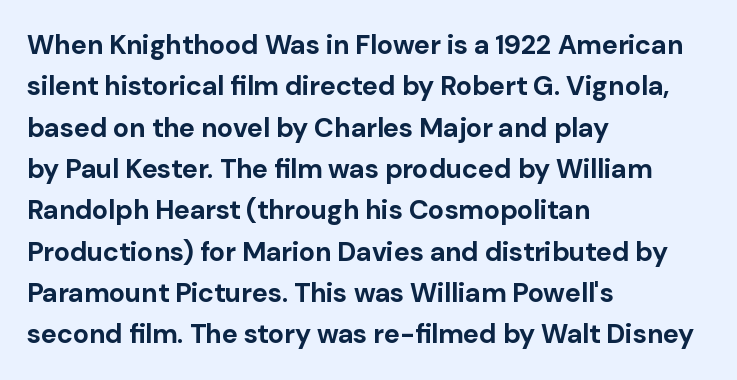
The image shows 27 px bold type, upright; set left-aligned, normal line spacing (1.53x), normal letter spacing, not underlined.
